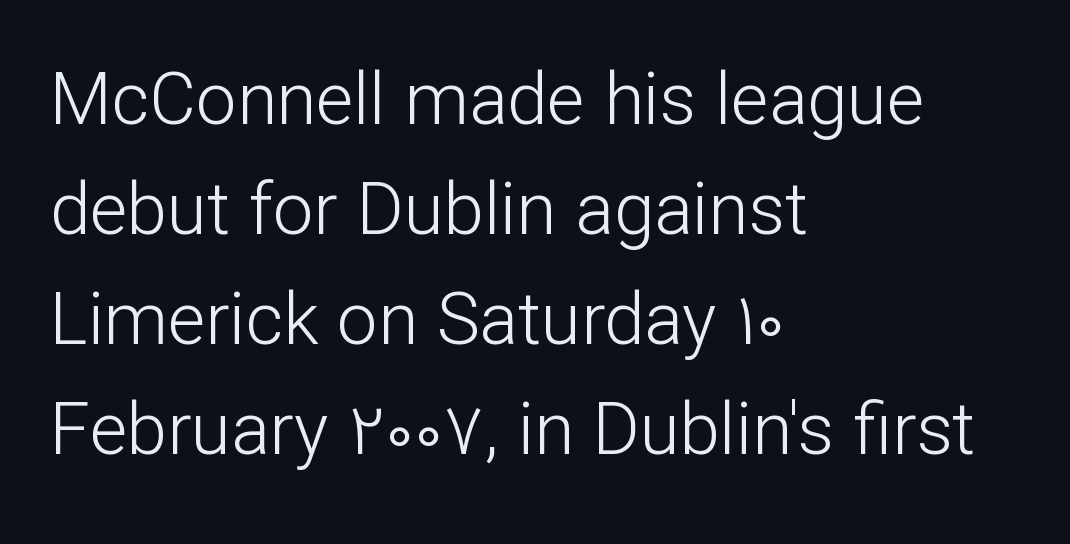
Q: Is the text bold? A: No.
Q: Is the text italic (slanted)? A: No, it is upright.
Q: Is the typeface a serif or a sans-serif typeface? A: Sans-serif.
Q: Is the text underlined? A: No.
Q: How is the paragraph aligned? A: Left-aligned.
Q: Is the spacing between letters normal or unusually wide? A: Normal.
Q: Is the spacing between lines tight, normal or loose? A: Normal.
Q: Width (condensed, normal, or wide)? A: Normal.
Q: Stroke contrast? A: Low.
Q: x-height? A: Medium.
Q: Monospaced? A: No.
